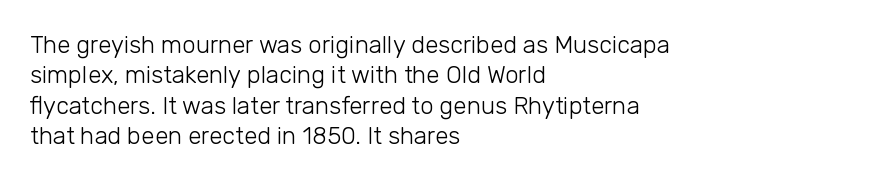
Q: Is the text bold? A: No.
Q: Is the text italic (slanted)? A: No, it is upright.
Q: Is the text underlined? A: No.
Q: How is the paragraph aligned? A: Left-aligned.
Q: Is the spacing between letters normal or unusually wide? A: Normal.
Q: Is the spacing between lines tight, normal or loose? A: Normal.
